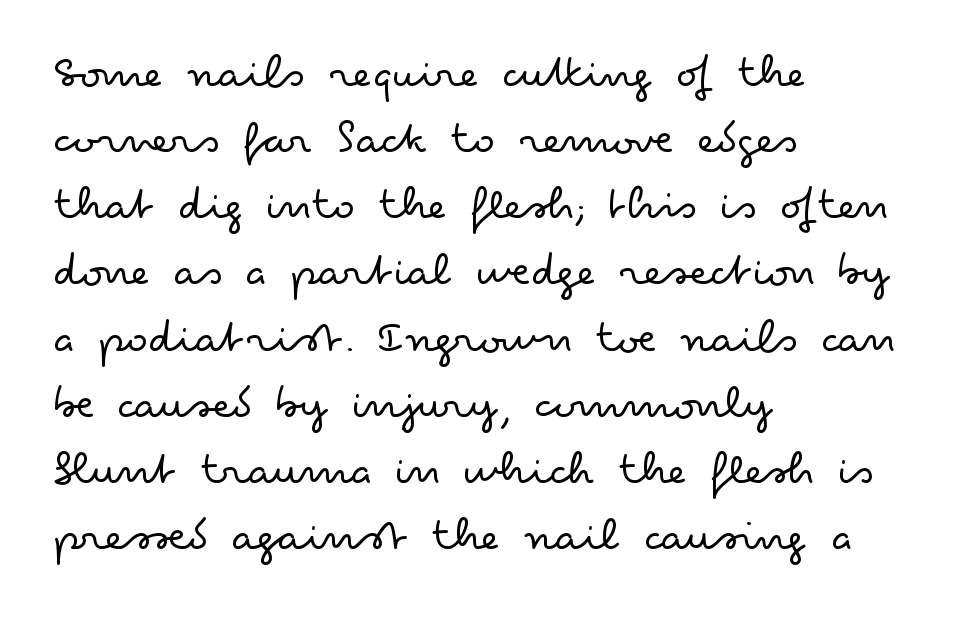
The image shows 49 px light, wide sans-serif type, upright; set left-aligned, normal line spacing (1.35x), normal letter spacing, not underlined; low stroke contrast and a small x-height.
